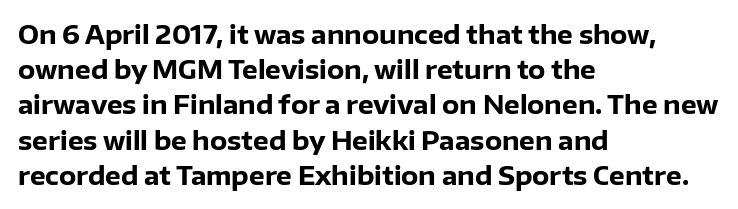
Q: Is the text bold? A: Yes.
Q: Is the text italic (slanted)? A: No, it is upright.
Q: Is the text underlined? A: No.
Q: How is the paragraph aligned? A: Left-aligned.
Q: Is the spacing between letters normal or unusually wide? A: Normal.
Q: Is the spacing between lines tight, normal or loose? A: Normal.
